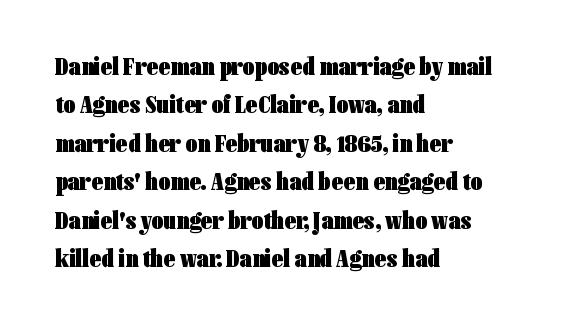
{"italic": "no", "bold": "yes", "underline": "no", "align": "left", "line_spacing": "normal", "line_spacing_ratio": 1.48, "letter_spacing": "normal", "letter_spacing_em": 0.0, "glyph_px": 26}
